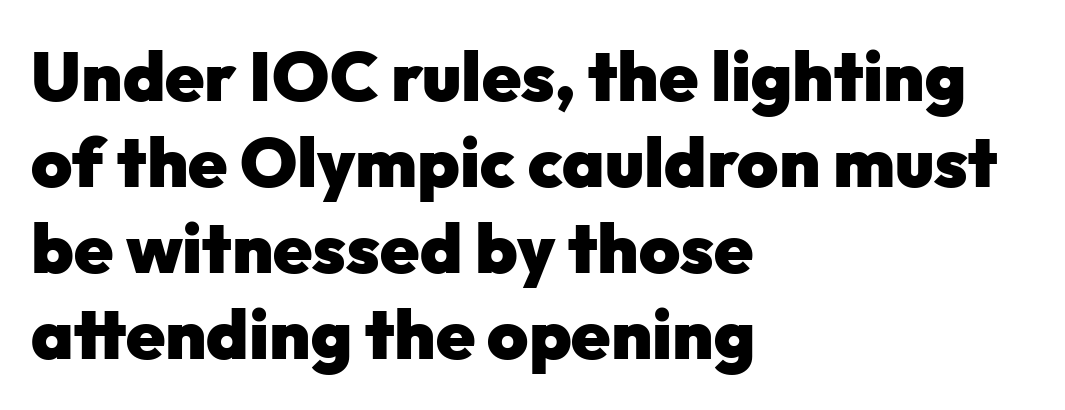
The image shows 70 px heavy sans-serif type, upright; set left-aligned, line spacing 1.23x, normal letter spacing, not underlined; low stroke contrast and a medium x-height.
